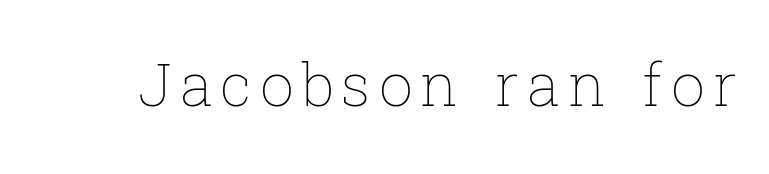
{"italic": "no", "bold": "no", "weight": "thin", "width": "normal", "stroke_contrast": "low", "x_height": "medium", "monospaced": "no", "underline": "no", "glyph_px": 60}
